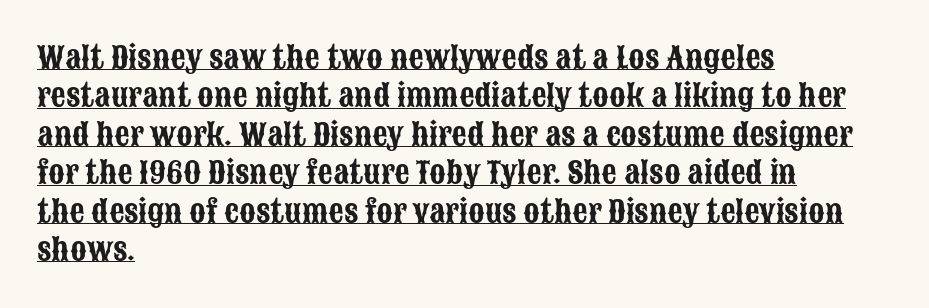
{"serif": "no", "italic": "no", "width": "condensed", "stroke_contrast": "low", "x_height": "large", "monospaced": "no", "underline": "yes", "align": "left", "line_spacing": "normal", "line_spacing_ratio": 1.28, "letter_spacing": "normal", "letter_spacing_em": 0.0, "glyph_px": 30}
